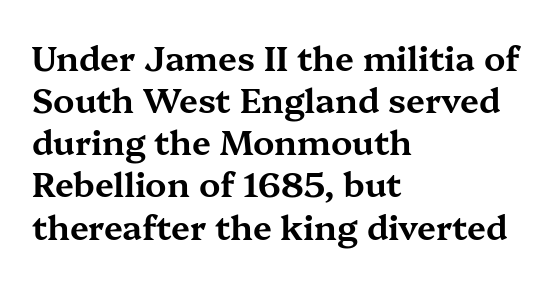
{"serif": "yes", "italic": "no", "width": "wide", "stroke_contrast": "medium", "x_height": "medium", "monospaced": "no", "underline": "no", "align": "left", "line_spacing_ratio": 1.24, "letter_spacing": "normal", "letter_spacing_em": 0.0, "glyph_px": 34}
